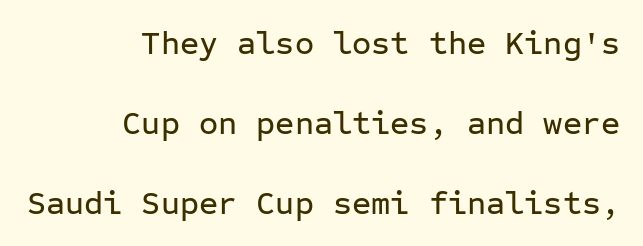
The image shows 33 px sans-serif type, upright, monospaced; set right-aligned, loose line spacing (2.43x), normal letter spacing, not underlined; low stroke contrast and a medium x-height.
